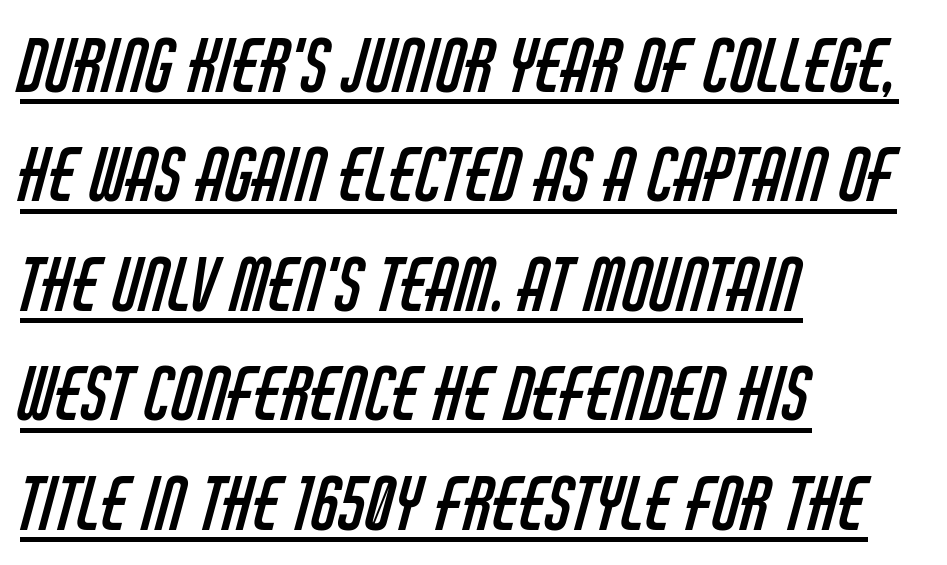
Where is the straight margin? On the left. Font category for this specimen: sans-serif. These lines sit exactly where default settings would place them. The sample's only ornament is a line tracing under the words. The typesetting does not lean heavy: it is not bold.
